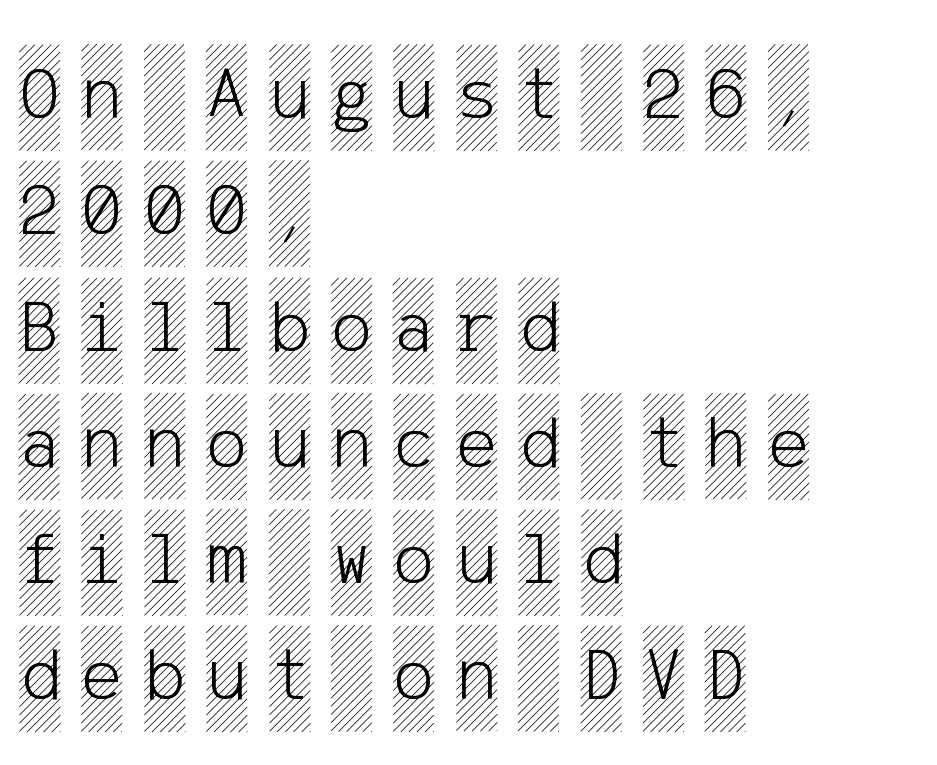
The image shows 77 px condensed type, upright; set left-aligned, normal line spacing (1.51x), unusually wide letter spacing (+0.28 em), not underlined; a large x-height.
